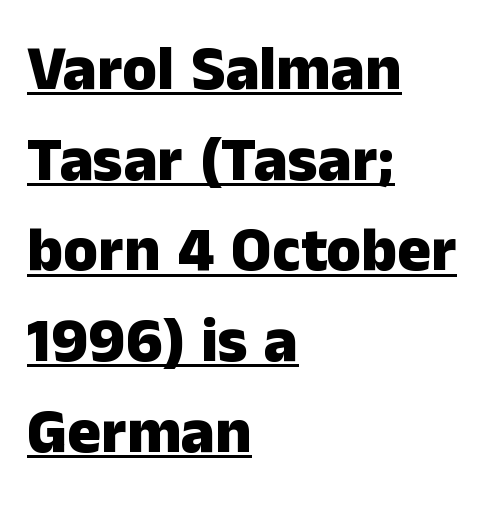
Weight check: bold — yes, fully. Spacing between characters is what you'd get straight out of the box. The lines are quadded left. Does the leading feel generous? No, just average. The rendering uses natural spacing where letterforms have individual widths. Regarding serifs, this sample does without them.
